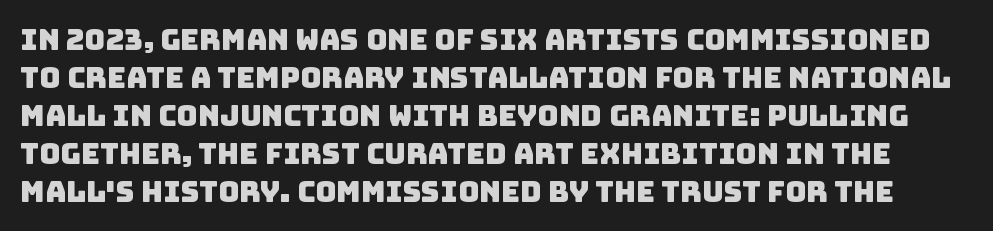
Clear beneath every line of the passage. Vertical spacing — default. Looks like regular typesetting: each glyph gets only the width it needs. Look at the bottom of the vertical strokes: they stop flat, with no serifs.
